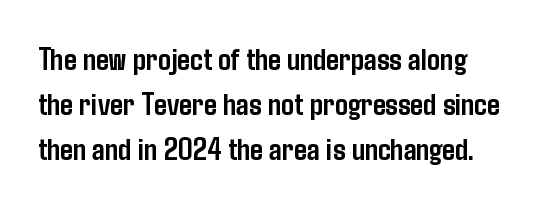
{"serif": "no", "italic": "no", "bold": "yes", "weight": "semibold", "width": "condensed", "stroke_contrast": "low", "x_height": "medium", "monospaced": "no", "underline": "no", "line_spacing": "normal", "line_spacing_ratio": 1.41, "letter_spacing": "normal", "letter_spacing_em": 0.0, "glyph_px": 32}
